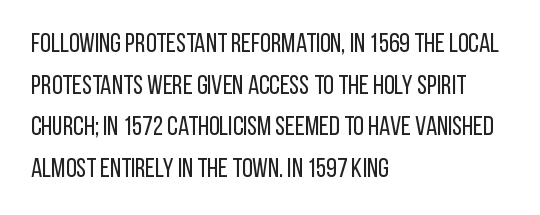
{"italic": "no", "bold": "no", "underline": "no", "align": "left", "line_spacing": "normal", "line_spacing_ratio": 1.54, "letter_spacing": "normal", "letter_spacing_em": 0.0, "glyph_px": 27}
